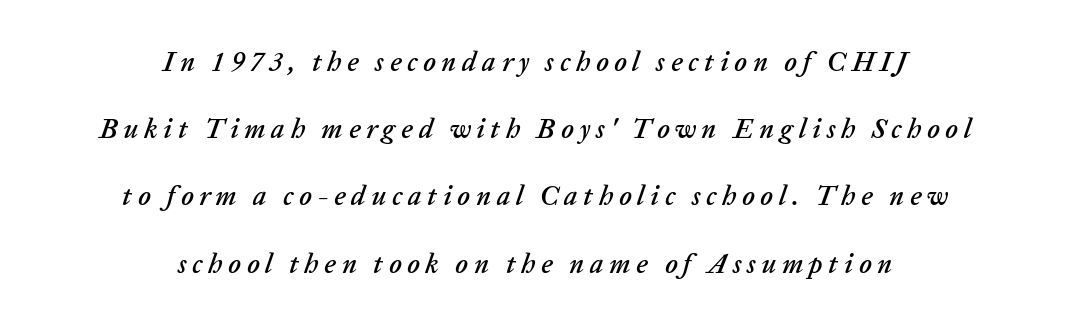
{"italic": "yes", "lean": "right", "slant_degrees": 20, "underline": "no", "align": "center", "line_spacing": "loose", "line_spacing_ratio": 2.49, "letter_spacing": "wide", "letter_spacing_em": 0.21, "glyph_px": 27}
